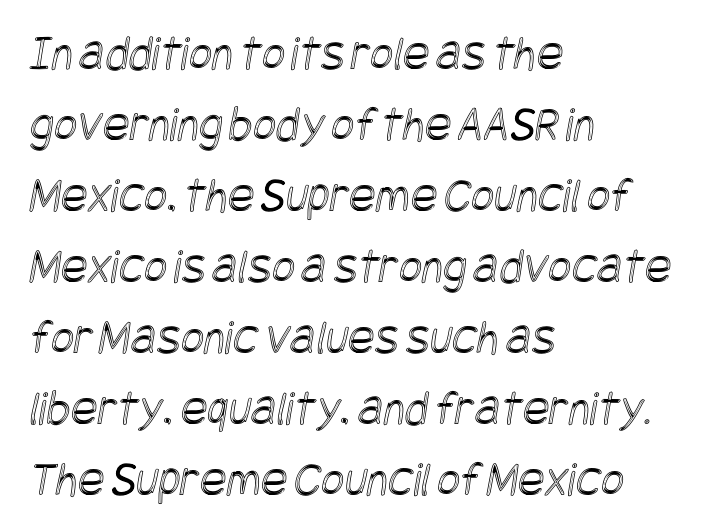
{"width": "condensed", "x_height": "large", "underline": "no", "align": "left", "line_spacing": "normal", "line_spacing_ratio": 1.42, "letter_spacing": "normal", "letter_spacing_em": 0.0, "glyph_px": 50}
